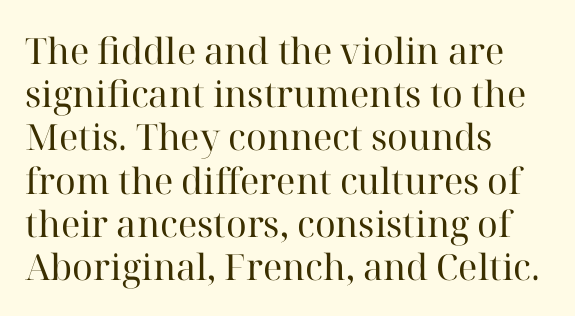
The image shows 36 px regular-weight serif type, upright; set left-aligned, line spacing 1.2x, normal letter spacing, not underlined; high stroke contrast and a medium x-height.
